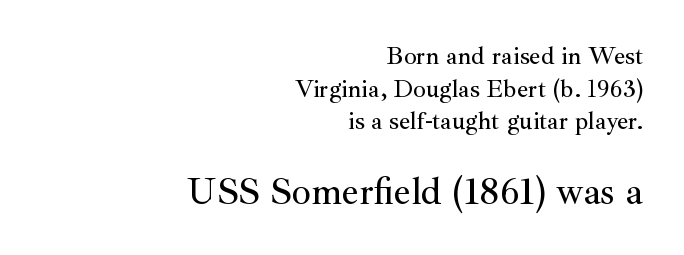
The image shows 38 px serif type, upright; set right-aligned, normal line spacing (1.31x), normal letter spacing, not underlined; the second (bottom) block is 1.52x larger; medium stroke contrast and a small x-height.
